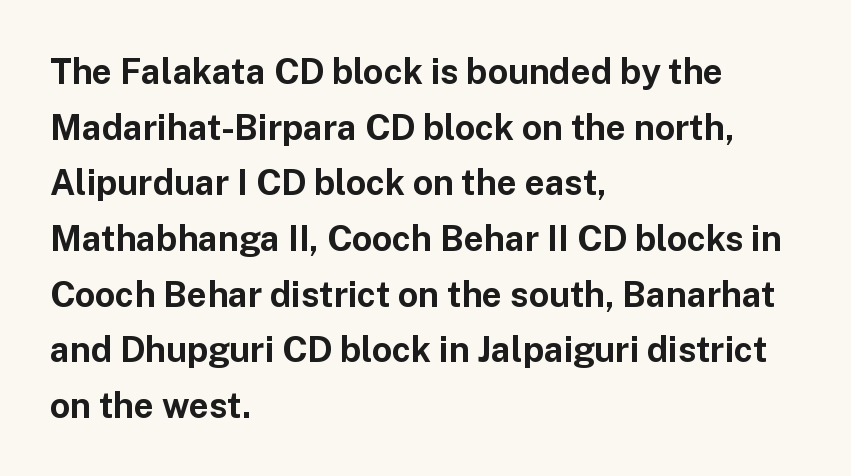
This sample has the flowing, uneven cadence of proportional lettering. The strokes are fattened all the way to bold. Here the glyphs are tracked normally, forming tight word shapes. Just letters on the line, the space beneath them empty. Regarding leading, the lines here are spaced in the standard way.
